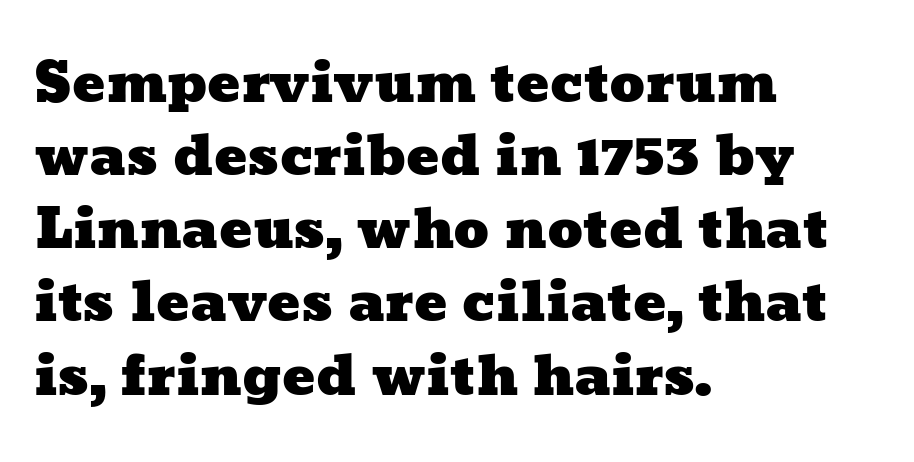
The image shows 55 px wide type; set left-aligned, normal line spacing (1.33x), normal letter spacing, not underlined; low stroke contrast and a medium x-height.
